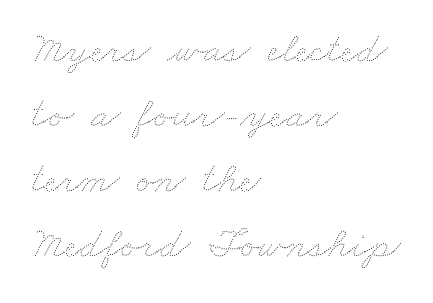
Q: Is the text bold? A: No.
Q: Is the text underlined? A: No.
Q: How is the paragraph aligned? A: Left-aligned.
Q: Is the spacing between letters normal or unusually wide? A: Normal.
Q: Is the spacing between lines tight, normal or loose? A: Normal.
Q: Width (condensed, normal, or wide)? A: Wide.
Q: Stroke contrast? A: Medium.
Q: x-height? A: Small.
Q: Monospaced? A: No.
